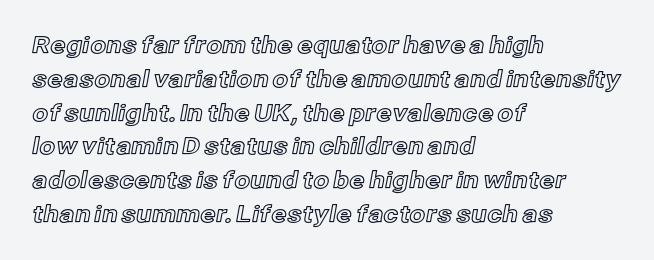
Q: Is the text italic (slanted)? A: Yes.
Q: Is the text underlined? A: No.
Q: How is the paragraph aligned? A: Left-aligned.
Q: Is the spacing between letters normal or unusually wide? A: Normal.
Q: Is the spacing between lines tight, normal or loose? A: Normal.
